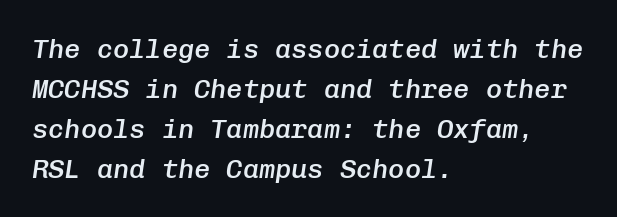
This is the in-between weight designers call semibold or demi. Students, observe: this is what conventionally led text looks like. Nobody drew a line under any word here. Short and long lines alike share a common starting point at left.
